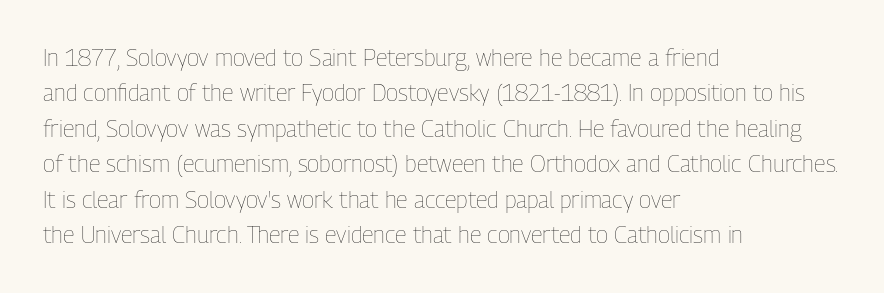
The face looks like a standard text weight, possibly lighter. Vertical strokes here are truly vertical. These lines keep a tight, regular rhythm from letter to letter. Leading matches the norm, producing a regular column. Left-aligned paragraph, ragged on the right. The space directly below the letters is spotless.
